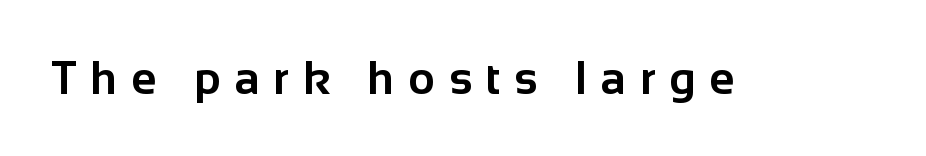
Think of a printed novel: that variable character pitch is what you see here. The foot of each line stays bare and open. Set as a true bold cut, around the 700 mark. Type style note: lacks serifs. Each word looks stretched out because of the extra space between its letters.
